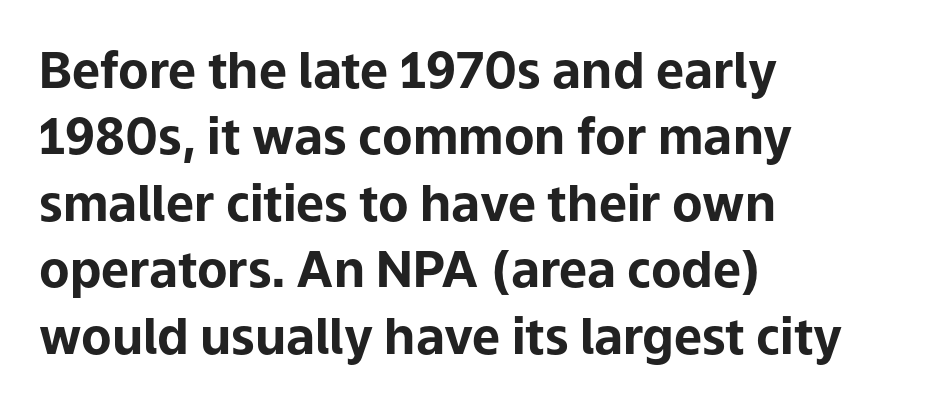
Q: Is the text bold? A: Yes.
Q: Is the text italic (slanted)? A: No, it is upright.
Q: Is the typeface a serif or a sans-serif typeface? A: Sans-serif.
Q: Is the text underlined? A: No.
Q: How is the paragraph aligned? A: Left-aligned.
Q: Is the spacing between letters normal or unusually wide? A: Normal.
Q: Is the spacing between lines tight, normal or loose? A: Normal.
Q: Width (condensed, normal, or wide)? A: Normal.
Q: Stroke contrast? A: Low.
Q: x-height? A: Medium.
Q: Monospaced? A: No.
